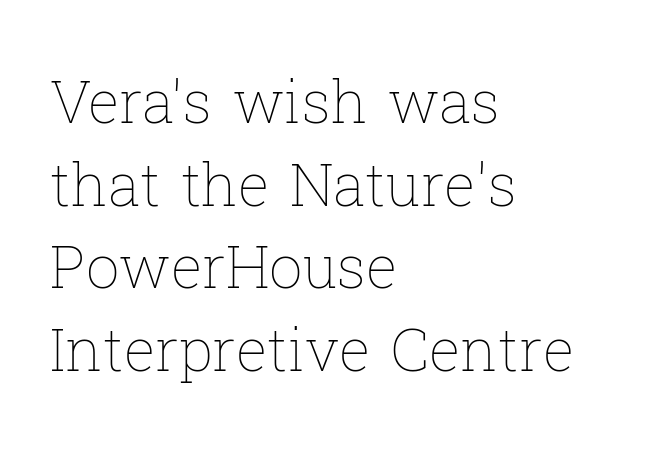
The image shows 59 px thin type, upright; set left-aligned, normal line spacing (1.4x), normal letter spacing, not underlined; low stroke contrast and a medium x-height.
